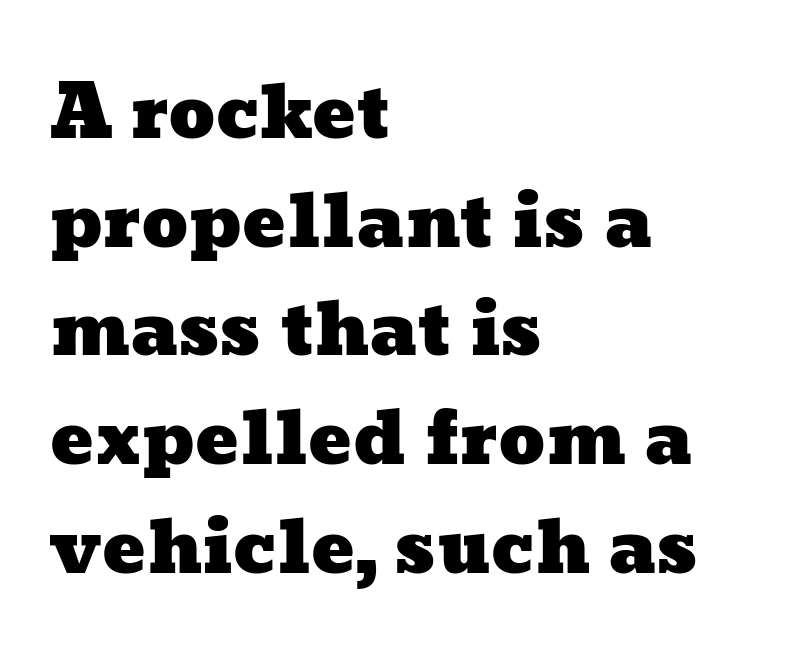
{"width": "wide", "stroke_contrast": "low", "x_height": "medium", "monospaced": "no", "underline": "no", "align": "left", "line_spacing": "normal", "line_spacing_ratio": 1.51, "letter_spacing": "normal", "letter_spacing_em": 0.0, "glyph_px": 72}
